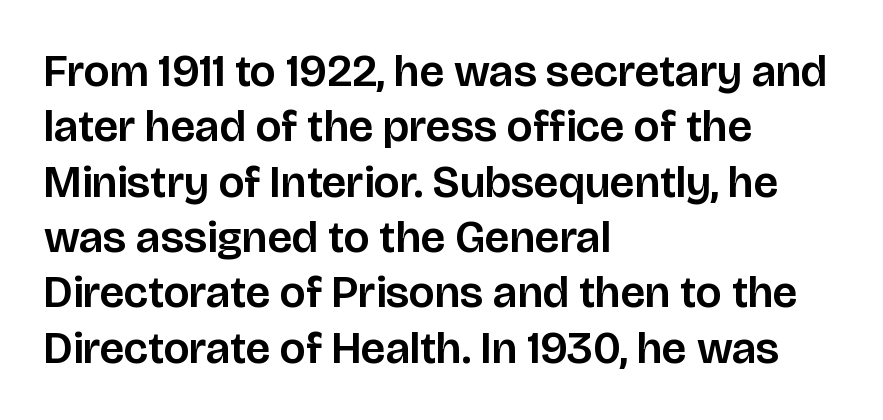
Q: Is the text italic (slanted)? A: No, it is upright.
Q: Is the typeface a serif or a sans-serif typeface? A: Sans-serif.
Q: Is the text underlined? A: No.
Q: How is the paragraph aligned? A: Left-aligned.
Q: Is the spacing between letters normal or unusually wide? A: Normal.
Q: Width (condensed, normal, or wide)? A: Normal.
Q: Stroke contrast? A: Low.
Q: x-height? A: Large.
Q: Monospaced? A: No.
